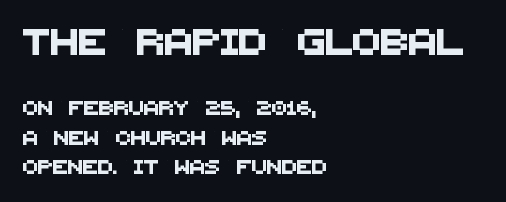
Q: Is the text underlined? A: No.
Q: How is the paragraph aligned? A: Left-aligned.
Q: Is the spacing between letters normal or unusually wide? A: Normal.
Q: Is the spacing between lines tight, normal or loose? A: Loose.
Q: Which block of text is set in a larger size, the first (top) or the second (bottom)? A: The first (top) one.
